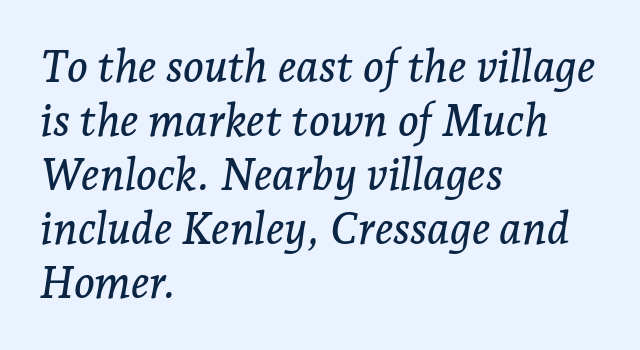
The image shows 44 px serif type, italic (leaning right); set left-aligned, line spacing 1.23x, normal letter spacing, not underlined; low stroke contrast and a medium x-height.
